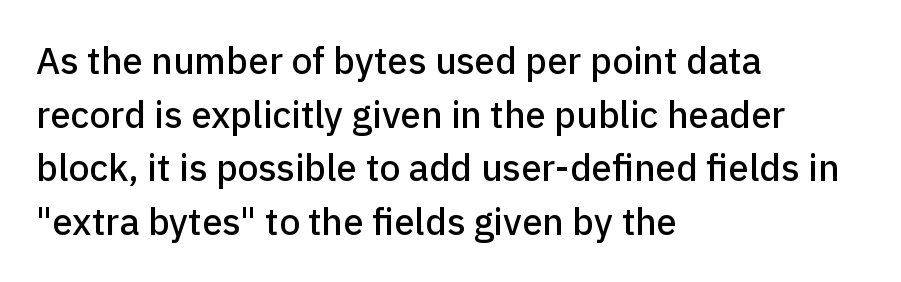
Q: Is the text italic (slanted)? A: No, it is upright.
Q: Is the typeface a serif or a sans-serif typeface? A: Sans-serif.
Q: Is the text underlined? A: No.
Q: How is the paragraph aligned? A: Left-aligned.
Q: Is the spacing between letters normal or unusually wide? A: Normal.
Q: Is the spacing between lines tight, normal or loose? A: Normal.
Q: Width (condensed, normal, or wide)? A: Normal.
Q: Stroke contrast? A: Low.
Q: x-height? A: Medium.
Q: Monospaced? A: No.
